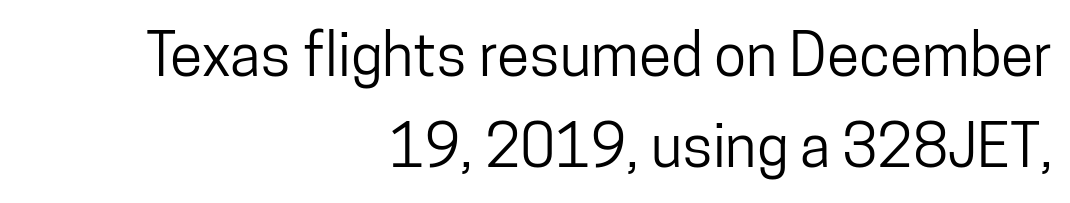
This sample uses an upright cut, with every glyph sitting square on the baseline. The designer went with a sans here, leaving each stem footless. The passage shown has conventional tracking throughout. Is there much room between lines? A standard amount, neither cramped nor airy. Descenders are the only things crossing below the line. Spacing verdict: proportional, widths tailored to each character.
